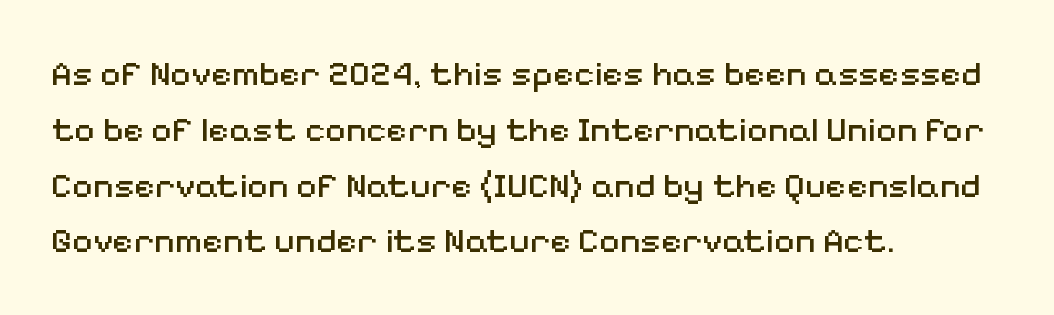
Q: Is the text bold? A: No.
Q: Is the text italic (slanted)? A: No, it is upright.
Q: Is the typeface a serif or a sans-serif typeface? A: Sans-serif.
Q: Is the text underlined? A: No.
Q: How is the paragraph aligned? A: Left-aligned.
Q: Is the spacing between letters normal or unusually wide? A: Normal.
Q: Is the spacing between lines tight, normal or loose? A: Normal.
Q: Width (condensed, normal, or wide)? A: Normal.
Q: Stroke contrast? A: Medium.
Q: x-height? A: Medium.
Q: Monospaced? A: No.
